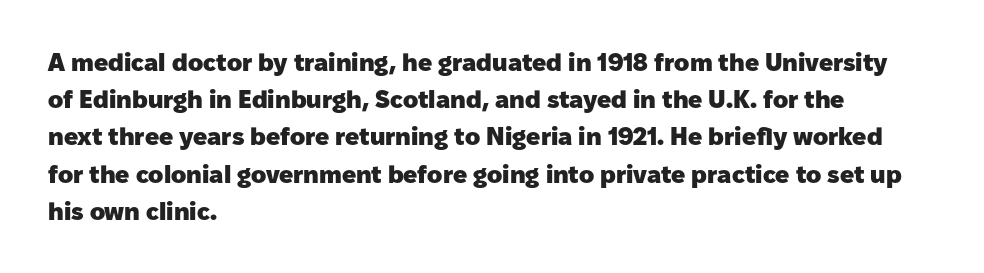
Q: Is the text bold? A: Yes.
Q: Is the text italic (slanted)? A: No, it is upright.
Q: Is the text underlined? A: No.
Q: How is the paragraph aligned? A: Left-aligned.
Q: Is the spacing between letters normal or unusually wide? A: Normal.
Q: Is the spacing between lines tight, normal or loose? A: Normal.
